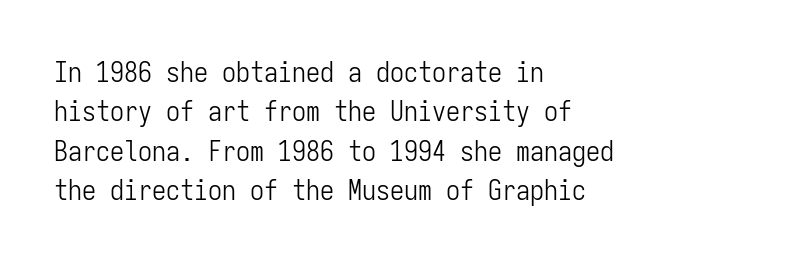
The image shows 28 px light, condensed sans-serif type, upright, monospaced; set left-aligned, normal line spacing (1.41x), normal letter spacing, not underlined; low stroke contrast and a medium x-height.
